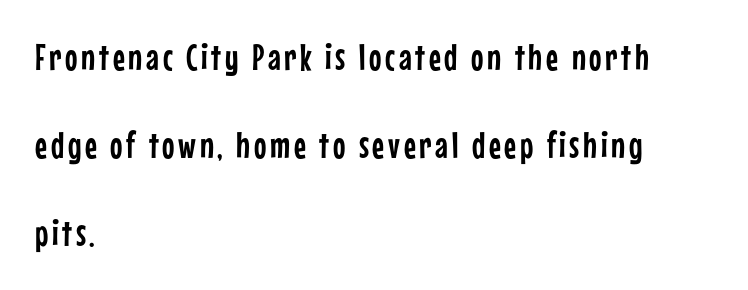
{"serif": "no", "italic": "no", "width": "condensed", "stroke_contrast": "low", "x_height": "medium", "monospaced": "no", "underline": "no", "align": "left", "line_spacing": "loose", "line_spacing_ratio": 2.38, "glyph_px": 37}
